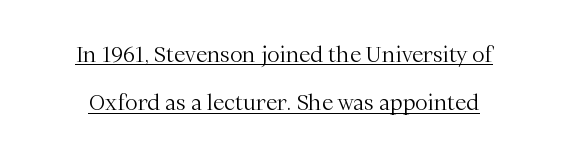
The image shows 21 px text type, upright; set loose line spacing (2.29x), normal letter spacing, underlined.
